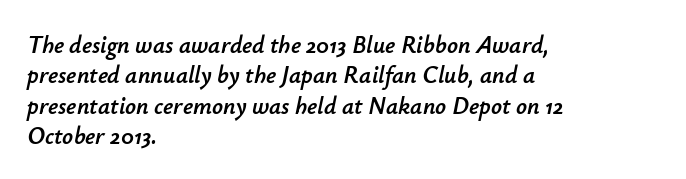
Q: Is the text italic (slanted)? A: Yes, it leans right by about 12 degrees.
Q: Is the text underlined? A: No.
Q: How is the paragraph aligned? A: Left-aligned.
Q: Is the spacing between letters normal or unusually wide? A: Normal.
Q: Is the spacing between lines tight, normal or loose? A: Normal.
